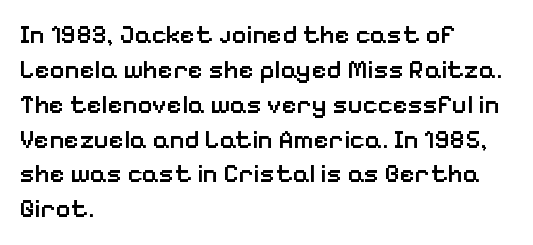
These words are printed semibold, heavier than regular yet not bold. If you measured baseline to baseline, you'd find a middling distance. Upright lettering throughout. Plain, unruled lines of type. Characters follow at the spacing the type designer built in. The lines in this sample share a left origin and differ only in where they stop.
